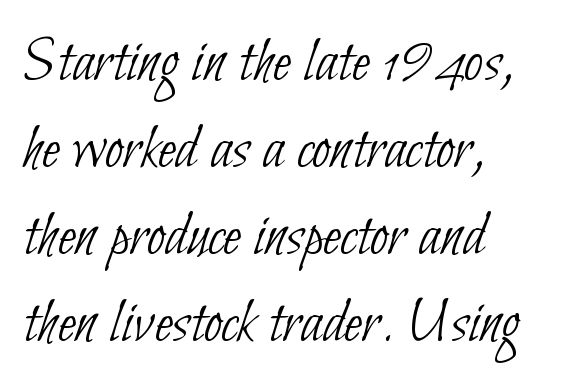
Q: Is the text bold? A: No.
Q: Is the typeface a serif or a sans-serif typeface? A: Sans-serif.
Q: Is the text underlined? A: No.
Q: How is the paragraph aligned? A: Left-aligned.
Q: Is the spacing between letters normal or unusually wide? A: Normal.
Q: Is the spacing between lines tight, normal or loose? A: Normal.
Q: Width (condensed, normal, or wide)? A: Condensed.
Q: Stroke contrast? A: Low.
Q: x-height? A: Small.
Q: Monospaced? A: No.
